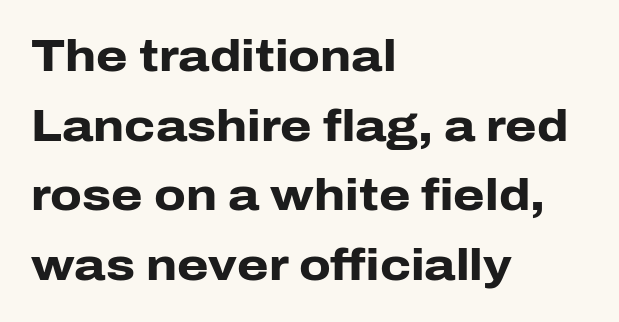
Q: Is the text bold? A: Yes.
Q: Is the text italic (slanted)? A: No, it is upright.
Q: Is the typeface a serif or a sans-serif typeface? A: Sans-serif.
Q: Is the text underlined? A: No.
Q: How is the paragraph aligned? A: Left-aligned.
Q: Is the spacing between letters normal or unusually wide? A: Normal.
Q: Is the spacing between lines tight, normal or loose? A: Normal.
Q: Width (condensed, normal, or wide)? A: Normal.
Q: Stroke contrast? A: Low.
Q: x-height? A: Medium.
Q: Monospaced? A: No.
